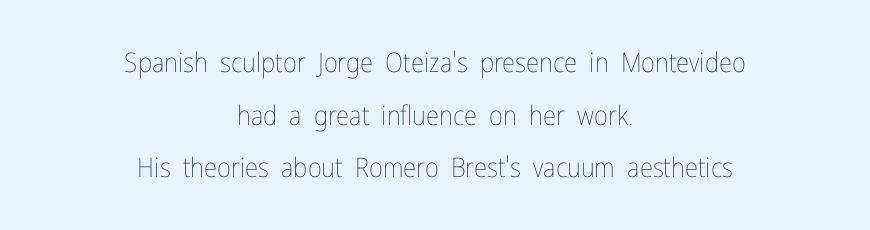
The image shows 27 px text type, upright; set centered, loose line spacing (1.95x), normal letter spacing, not underlined.
